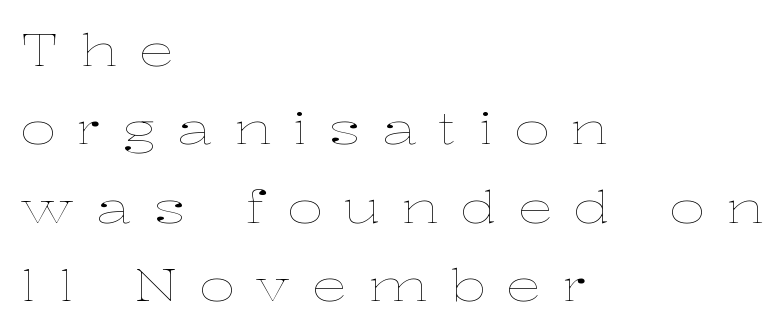
Q: Is the text bold? A: No.
Q: Is the text italic (slanted)? A: No, it is upright.
Q: Is the text underlined? A: No.
Q: How is the paragraph aligned? A: Left-aligned.
Q: Is the spacing between letters normal or unusually wide? A: Unusually wide.
Q: Width (condensed, normal, or wide)? A: Wide.
Q: Stroke contrast? A: Low.
Q: x-height? A: Medium.
Q: Monospaced? A: No.
